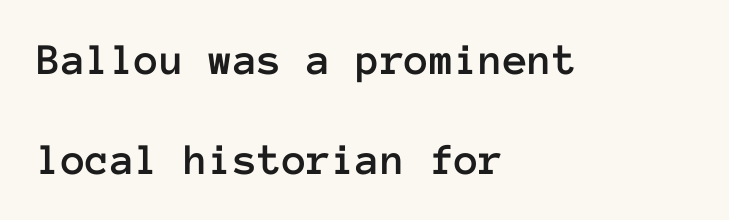
The image shows 45 px text type, upright, monospaced; set left-aligned, loose line spacing (2.22x), normal letter spacing, not underlined; low stroke contrast and a medium x-height.
